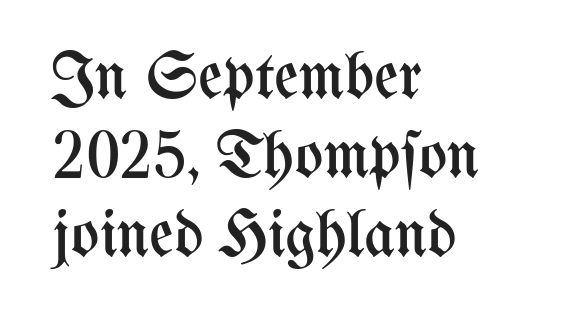
Q: Is the text bold? A: No.
Q: Is the text italic (slanted)? A: No, it is upright.
Q: Is the text underlined? A: No.
Q: How is the paragraph aligned? A: Left-aligned.
Q: Is the spacing between letters normal or unusually wide? A: Normal.
Q: Width (condensed, normal, or wide)? A: Condensed.
Q: Stroke contrast? A: Medium.
Q: x-height? A: Medium.
Q: Monospaced? A: No.
